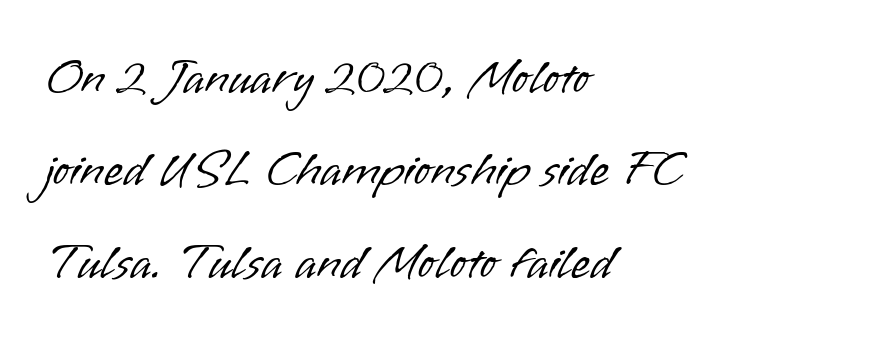
The image shows 50 px light sans-serif type; set left-aligned, line spacing 1.85x, normal letter spacing, not underlined; low stroke contrast and a small x-height.
